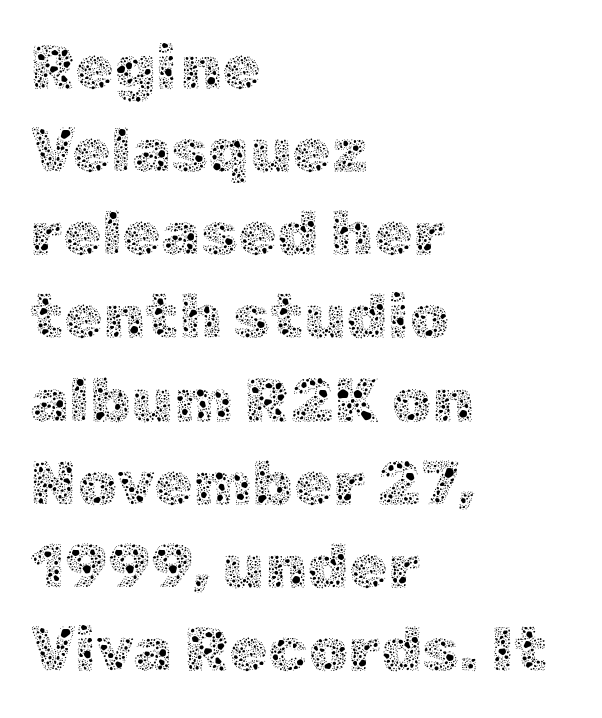
The image shows 63 px thin type, upright; set left-aligned, normal line spacing (1.32x), normal letter spacing, not underlined; a medium x-height.
